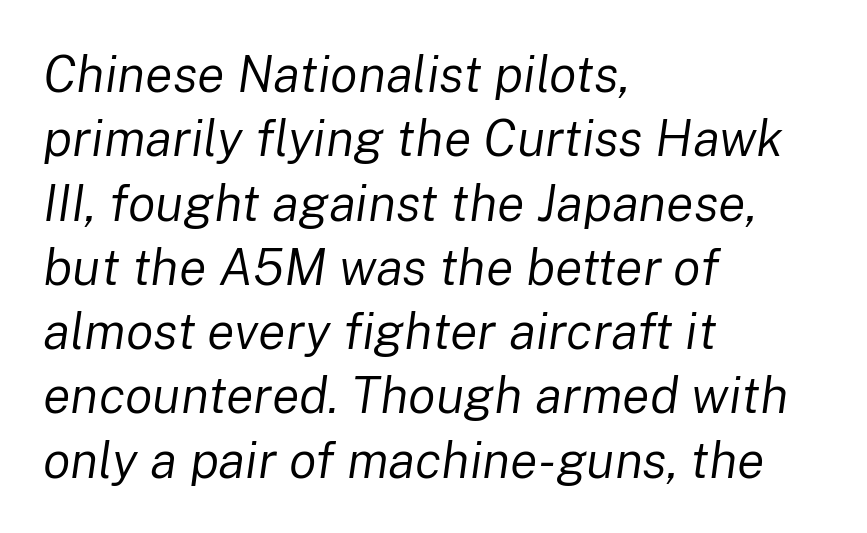
Looks like regular typesetting: each glyph gets only the width it needs. The gaps between neighbouring characters are ordinary and unremarkable. Italic? Definitely — the glyphs are oblique. Clear beneath every line of the passage. Notice how descenders clear the ascenders below comfortably — that's standard leading.
